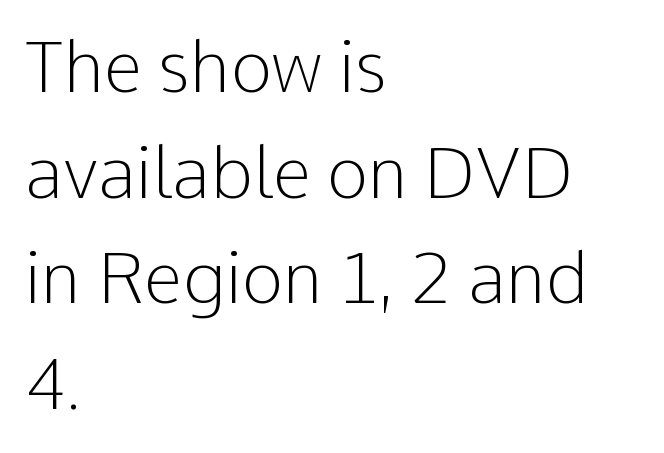
Q: Is the text bold? A: No.
Q: Is the text italic (slanted)? A: No, it is upright.
Q: Is the typeface a serif or a sans-serif typeface? A: Sans-serif.
Q: Is the text underlined? A: No.
Q: How is the paragraph aligned? A: Left-aligned.
Q: Is the spacing between letters normal or unusually wide? A: Normal.
Q: Is the spacing between lines tight, normal or loose? A: Normal.
Q: Width (condensed, normal, or wide)? A: Normal.
Q: Stroke contrast? A: Low.
Q: x-height? A: Medium.
Q: Monospaced? A: No.
